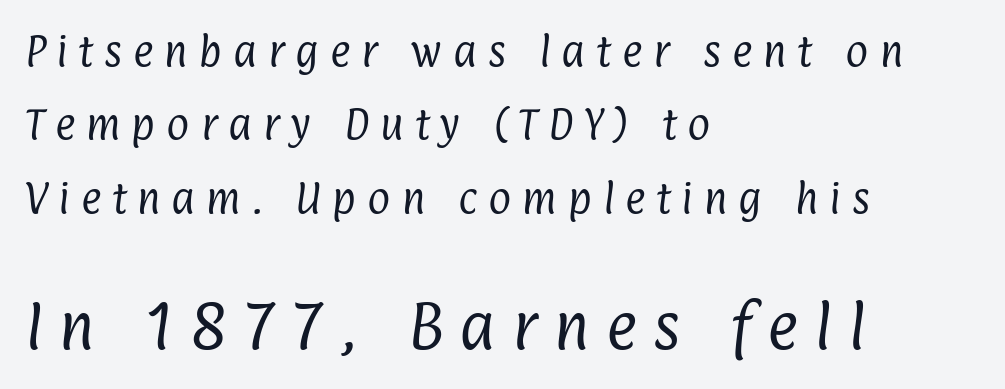
Is the block centered? No — it sits flush against the left margin. Notice the wide empty band between every row — that's loose leading. These lines are rendered in a variable-pitch font. This rendering employs a face without finishing strokes, i.e., a sans-serif.
